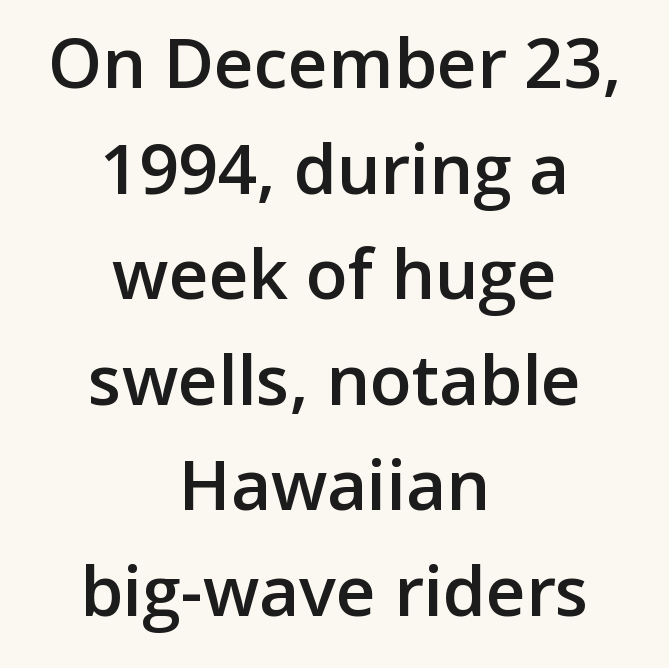
The gaps between neighbouring characters are ordinary and unremarkable. Baseline-to-baseline distance is the conventional proportion of letter height. Look at the stroke-to-counter ratio: somewhat heavy, a semibold. The lettering stays uniformly vertical, giving the passage a roman look. Is the block centered? Yes — each line is placed symmetrically about the middle.
